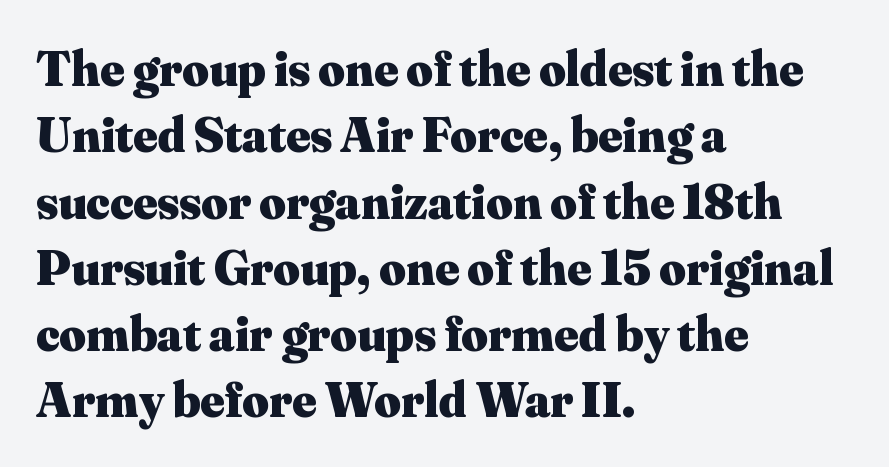
The image shows 51 px heavy serif type, upright; set left-aligned, normal line spacing (1.3x), normal letter spacing, not underlined; medium stroke contrast and a small x-height.
